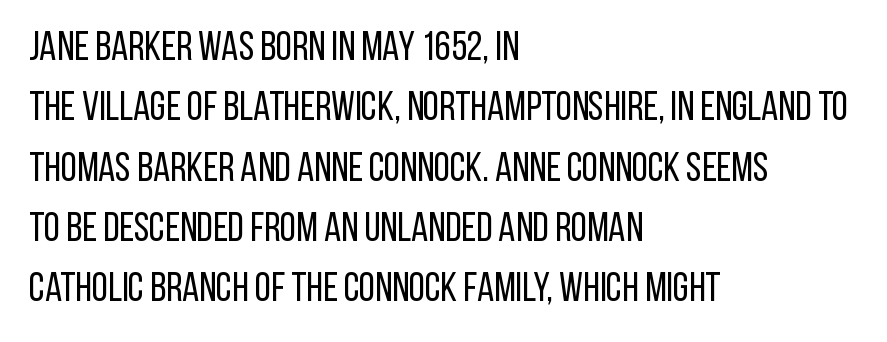
{"serif": "no", "italic": "no", "bold": "no", "weight": "regular", "width": "condensed", "stroke_contrast": "low", "x_height": "large", "monospaced": "no", "underline": "no", "align": "left", "line_spacing": "normal", "line_spacing_ratio": 1.47, "letter_spacing": "normal", "letter_spacing_em": 0.0, "glyph_px": 41}
